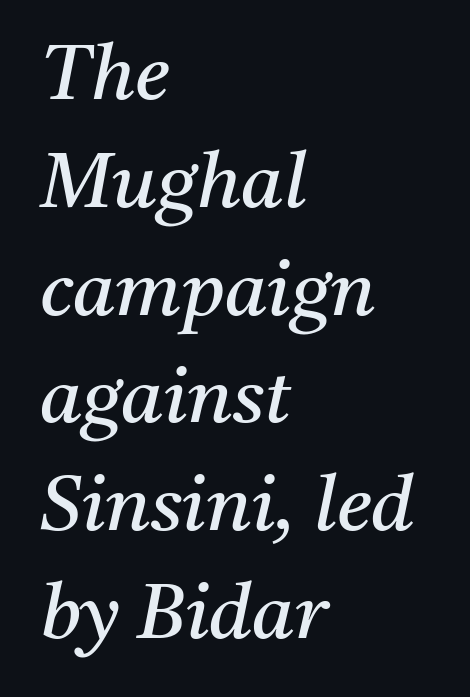
{"serif": "yes", "italic": "yes", "lean": "right", "slant_degrees": 11, "bold": "no", "weight": "regular", "width": "normal", "stroke_contrast": "medium", "x_height": "medium", "monospaced": "no", "underline": "no", "align": "left", "line_spacing": "normal", "line_spacing_ratio": 1.4, "letter_spacing": "normal", "letter_spacing_em": 0.0, "glyph_px": 77}
